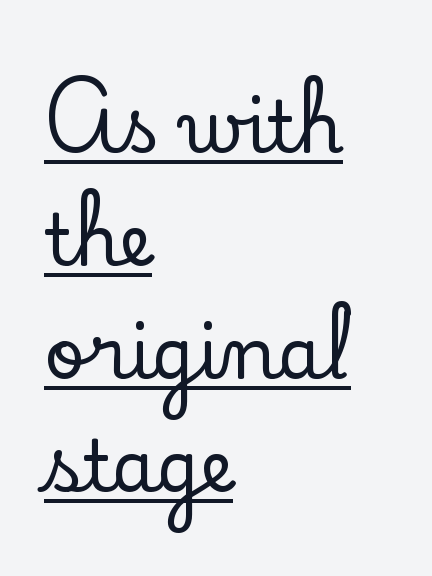
{"serif": "yes", "italic": "no", "width": "normal", "stroke_contrast": "low", "x_height": "small", "monospaced": "no", "underline": "yes", "align": "left", "line_spacing": "normal", "line_spacing_ratio": 1.59, "letter_spacing": "normal", "letter_spacing_em": 0.0, "glyph_px": 71}
